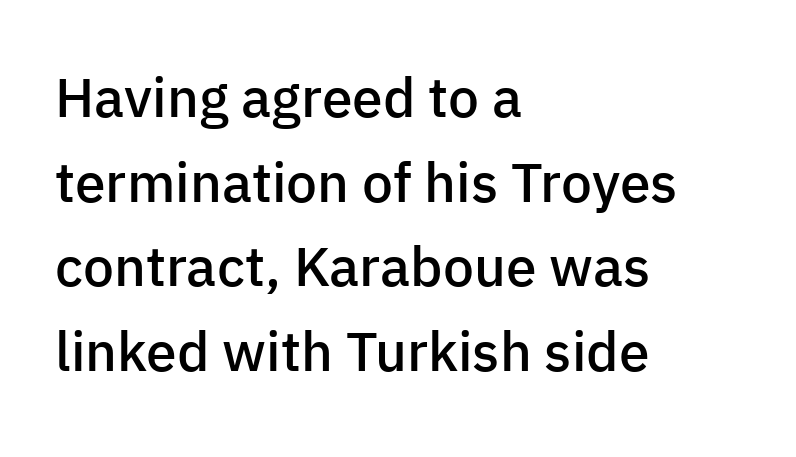
The image shows 55 px semibold sans-serif type, upright; set left-aligned, normal line spacing (1.54x), normal letter spacing, not underlined; low stroke contrast and a medium x-height.
